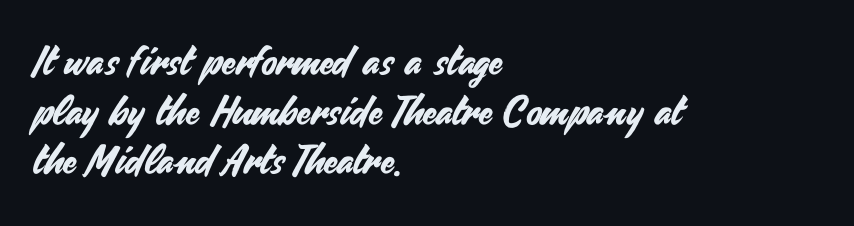
Q: Is the text italic (slanted)? A: Yes.
Q: Is the typeface a serif or a sans-serif typeface? A: Sans-serif.
Q: Is the text underlined? A: No.
Q: How is the paragraph aligned? A: Left-aligned.
Q: Is the spacing between letters normal or unusually wide? A: Normal.
Q: Width (condensed, normal, or wide)? A: Normal.
Q: Stroke contrast? A: Medium.
Q: x-height? A: Small.
Q: Monospaced? A: No.
